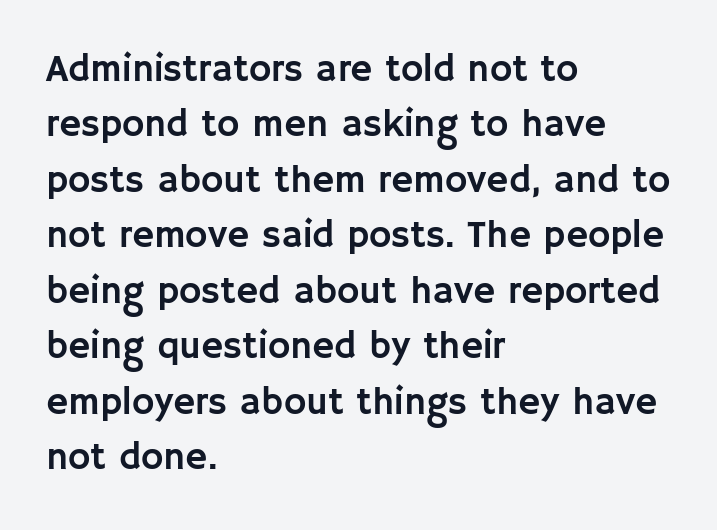
{"serif": "no", "italic": "no", "width": "normal", "stroke_contrast": "low", "x_height": "large", "monospaced": "no", "underline": "no", "align": "left", "line_spacing": "normal", "line_spacing_ratio": 1.46, "letter_spacing": "normal", "letter_spacing_em": 0.0, "glyph_px": 38}
